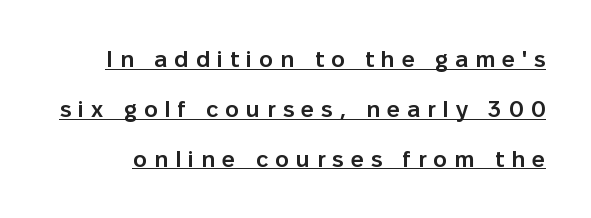
The image shows 23 px text type, upright; set loose line spacing (2.17x), unusually wide letter spacing (+0.31 em), underlined.
